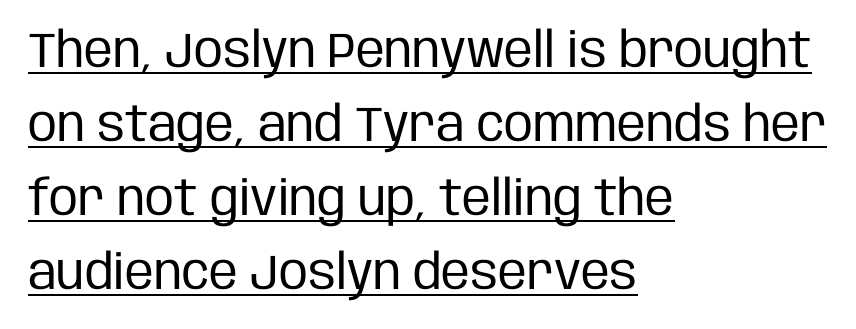
Q: Is the text bold? A: No.
Q: Is the text italic (slanted)? A: No, it is upright.
Q: Is the typeface a serif or a sans-serif typeface? A: Sans-serif.
Q: Is the text underlined? A: Yes.
Q: How is the paragraph aligned? A: Left-aligned.
Q: Is the spacing between letters normal or unusually wide? A: Normal.
Q: Is the spacing between lines tight, normal or loose? A: Normal.
Q: Width (condensed, normal, or wide)? A: Condensed.
Q: Stroke contrast? A: Low.
Q: x-height? A: Large.
Q: Monospaced? A: No.
